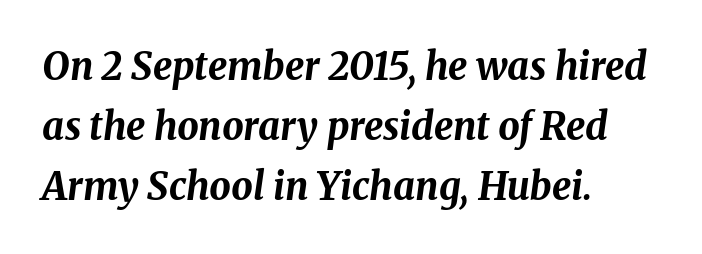
Layout note: lines flush left. On the weight axis this lands at bold, roughly 700. No word sits above an underline. What's the leading like? Ordinary, nothing unusual. Here the glyphs are tracked normally, forming tight word shapes.
